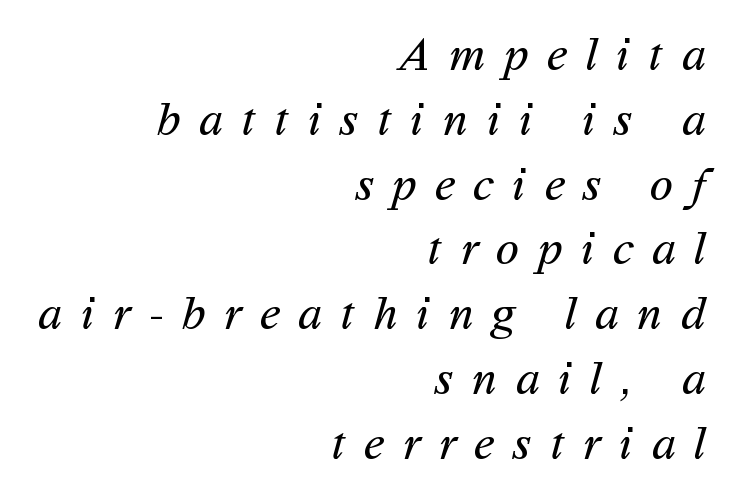
Q: Is the text bold? A: No.
Q: Is the typeface a serif or a sans-serif typeface? A: Sans-serif.
Q: Is the text underlined? A: No.
Q: How is the paragraph aligned? A: Right-aligned.
Q: Is the spacing between letters normal or unusually wide? A: Unusually wide.
Q: Is the spacing between lines tight, normal or loose? A: Normal.
Q: Width (condensed, normal, or wide)? A: Normal.
Q: Stroke contrast? A: Medium.
Q: x-height? A: Medium.
Q: Monospaced? A: No.
